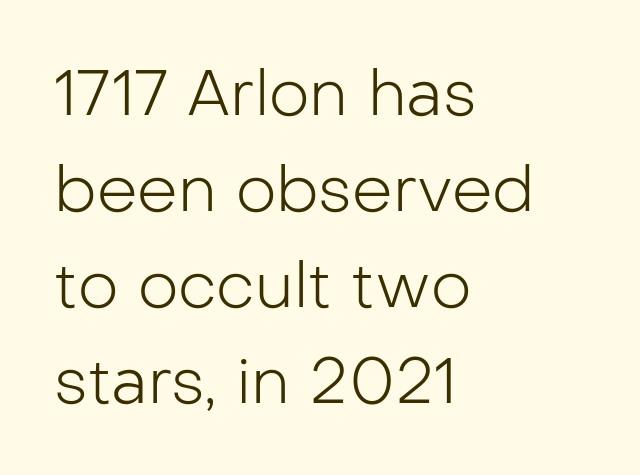
Q: Is the text bold? A: No.
Q: Is the text italic (slanted)? A: No, it is upright.
Q: Is the typeface a serif or a sans-serif typeface? A: Sans-serif.
Q: Is the text underlined? A: No.
Q: How is the paragraph aligned? A: Left-aligned.
Q: Is the spacing between letters normal or unusually wide? A: Normal.
Q: Is the spacing between lines tight, normal or loose? A: Normal.
Q: Width (condensed, normal, or wide)? A: Normal.
Q: Stroke contrast? A: Low.
Q: x-height? A: Medium.
Q: Monospaced? A: No.
